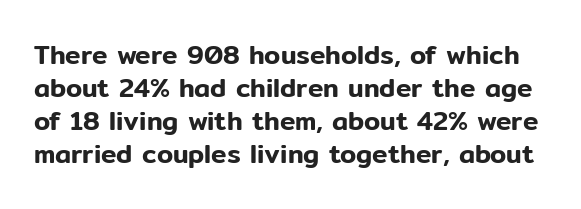
Q: Is the text italic (slanted)? A: No, it is upright.
Q: Is the text underlined? A: No.
Q: Is the spacing between letters normal or unusually wide? A: Normal.
Q: Is the spacing between lines tight, normal or loose? A: Normal.
